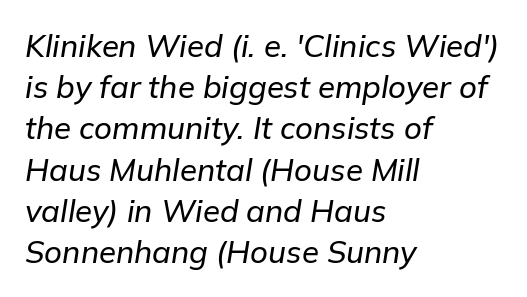
Notice how the passage keeps a crisp vertical edge on the left only. The words here are not underlined. It's the slanting kind of type. Quick note: interline space is typical. There is no visible air inserted between adjacent glyphs.
